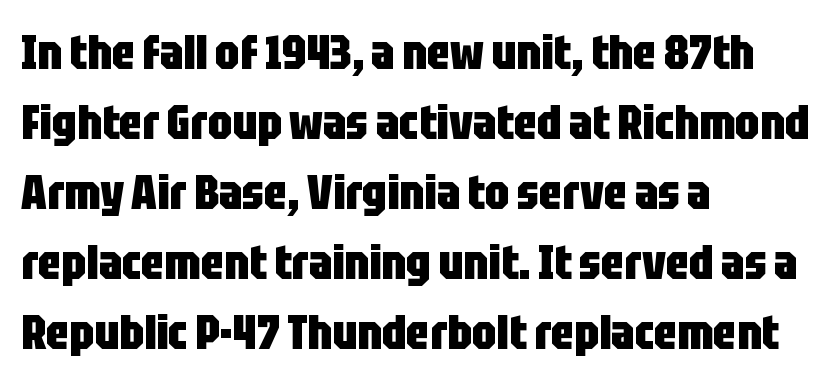
The image shows 48 px heavy, condensed sans-serif type, upright; set left-aligned, normal line spacing (1.46x), normal letter spacing, not underlined; low stroke contrast and a large x-height.
